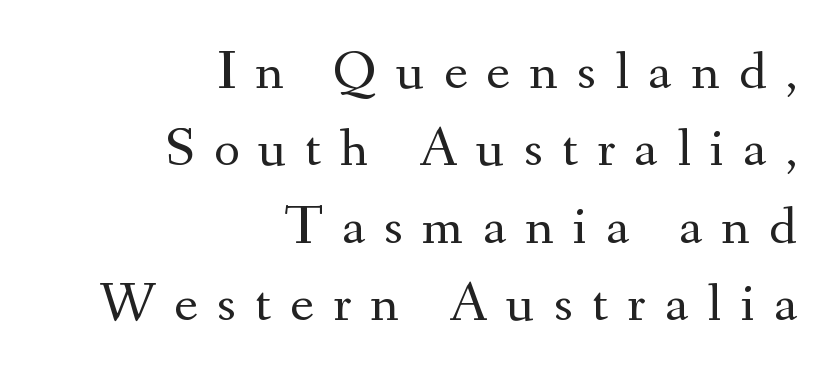
Q: Is the text bold? A: No.
Q: Is the text italic (slanted)? A: No, it is upright.
Q: Is the typeface a serif or a sans-serif typeface? A: Serif.
Q: Is the text underlined? A: No.
Q: How is the paragraph aligned? A: Right-aligned.
Q: Is the spacing between letters normal or unusually wide? A: Unusually wide.
Q: Is the spacing between lines tight, normal or loose? A: Normal.
Q: Width (condensed, normal, or wide)? A: Normal.
Q: Stroke contrast? A: Medium.
Q: x-height? A: Small.
Q: Monospaced? A: No.
